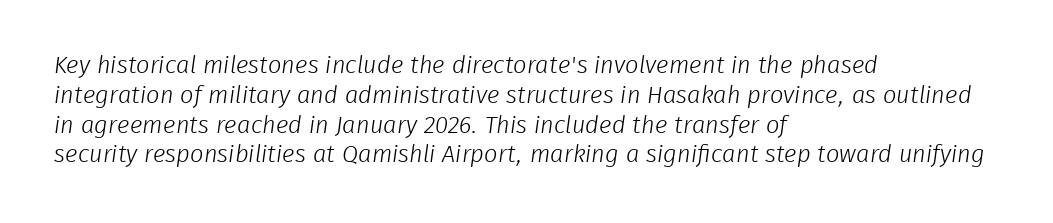
The image shows 24 px text type; set left-aligned, line spacing 1.24x, normal letter spacing, not underlined.
